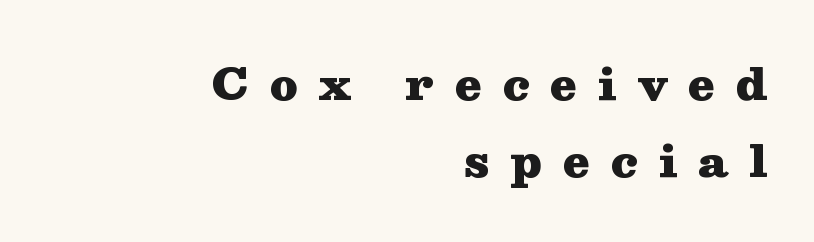
{"serif": "yes", "italic": "no", "bold": "yes", "weight": "heavy", "width": "wide", "stroke_contrast": "medium", "x_height": "medium", "monospaced": "no", "underline": "no", "align": "right", "line_spacing_ratio": 1.79, "letter_spacing": "wide", "letter_spacing_em": 0.49, "glyph_px": 43}
